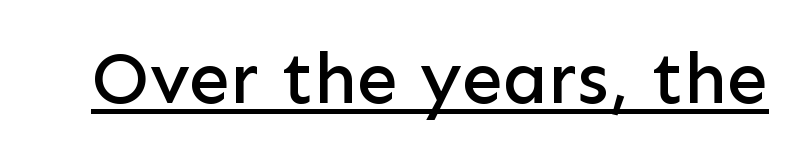
Is this a fixed-width face? No — the glyphs have proportional, varying widths. Like a heading marked for emphasis, these lines bear an underscore. No extra tracking has been applied to these lines. Is this a sans? Yes — the strokes have no serifs.
